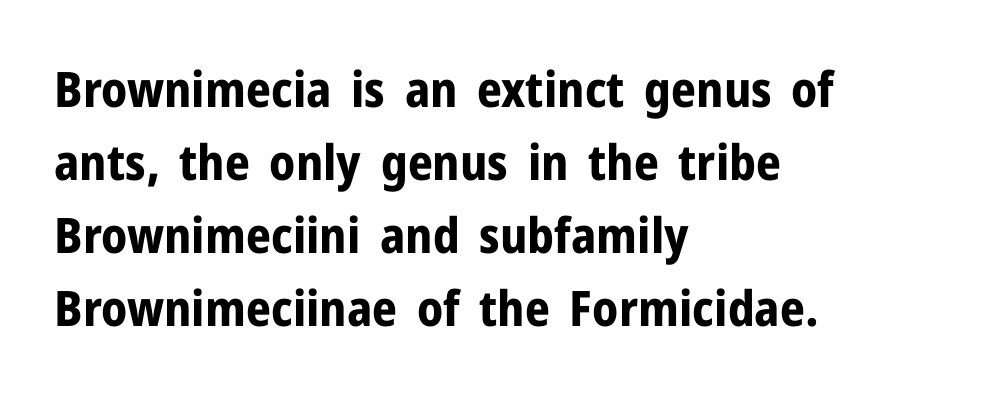
In terms of leading, this rendering sits right in the middle. The letters carry no serifs — their stems end cleanly without finishing strokes. Rendered with straight, roman letterforms. The setting favours the left margin, as ordinary paragraphs usually do.
